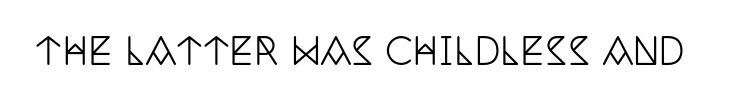
Q: Is the text italic (slanted)? A: No, it is upright.
Q: Is the typeface a serif or a sans-serif typeface? A: Serif.
Q: Is the text underlined? A: No.
Q: Is the spacing between letters normal or unusually wide? A: Normal.
Q: Width (condensed, normal, or wide)? A: Condensed.
Q: Stroke contrast? A: Low.
Q: x-height? A: Large.
Q: Monospaced? A: No.
